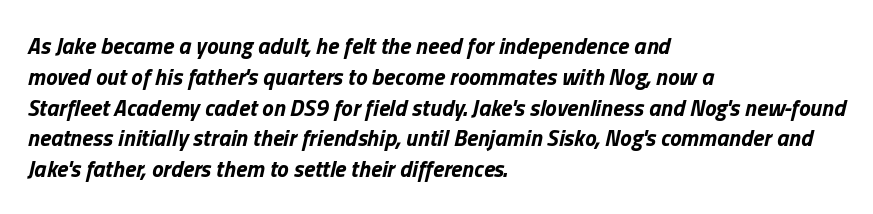
{"italic": "yes", "lean": "right", "slant_degrees": 13, "bold": "yes", "underline": "no", "align": "left", "line_spacing": "normal", "line_spacing_ratio": 1.34, "letter_spacing": "normal", "letter_spacing_em": 0.0, "glyph_px": 23}
